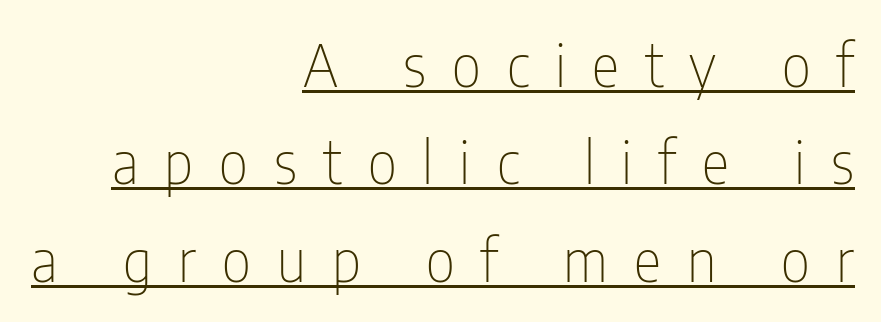
The typeface chosen for these lines omits serifs. Is this a heavy cut? Hardly; it is regular or lighter. Varying glyph widths throughout — classic text-font behaviour. Which margin do the lines hug? The right one — the left edge is uneven. The rendering inserts visible extra space after every character. A typographer would call this underscored text.
